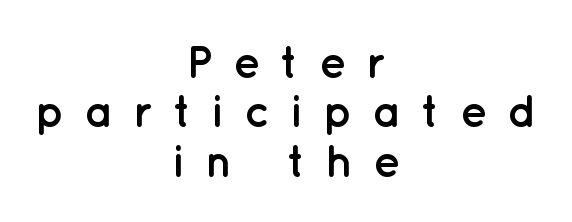
Q: Is the text bold? A: Yes.
Q: Is the text italic (slanted)? A: No, it is upright.
Q: Is the typeface a serif or a sans-serif typeface? A: Sans-serif.
Q: Is the text underlined? A: No.
Q: How is the paragraph aligned? A: Centered.
Q: Is the spacing between letters normal or unusually wide? A: Unusually wide.
Q: Is the spacing between lines tight, normal or loose? A: Tight.
Q: Width (condensed, normal, or wide)? A: Normal.
Q: Stroke contrast? A: Low.
Q: x-height? A: Medium.
Q: Monospaced? A: No.
